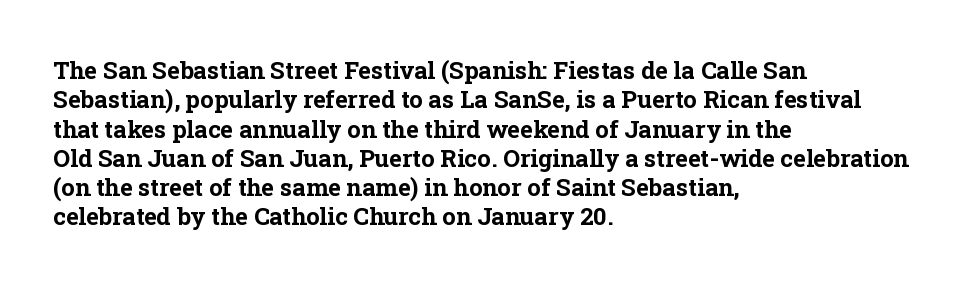
{"italic": "no", "bold": "yes", "underline": "no", "align": "left", "line_spacing_ratio": 1.22, "letter_spacing": "normal", "letter_spacing_em": 0.0, "glyph_px": 24}
